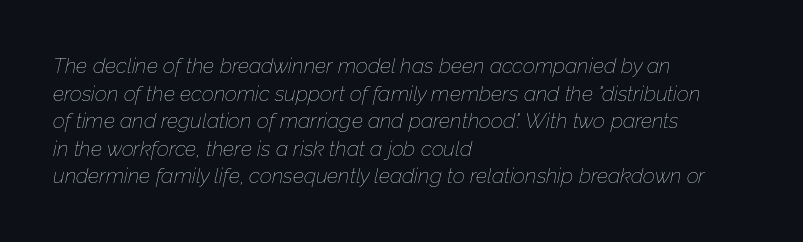
{"italic": "yes", "lean": "right", "slant_degrees": 12, "bold": "no", "underline": "no", "align": "left", "line_spacing": "normal", "line_spacing_ratio": 1.31, "letter_spacing": "normal", "letter_spacing_em": 0.0, "glyph_px": 21}
